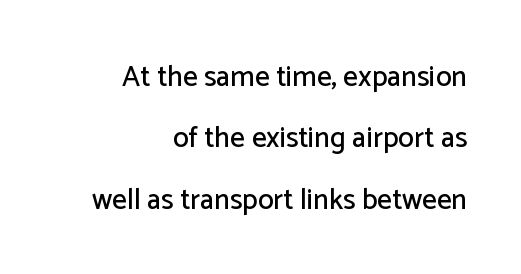
The image shows 29 px sans-serif type, upright; set right-aligned, loose line spacing (2.12x), normal letter spacing, not underlined; low stroke contrast and a medium x-height.
